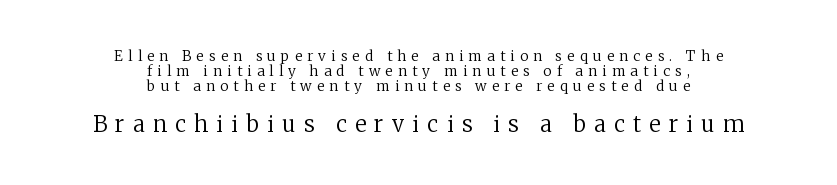
Q: Is the text bold? A: No.
Q: Is the text italic (slanted)? A: No, it is upright.
Q: Is the text underlined? A: No.
Q: How is the paragraph aligned? A: Centered.
Q: Is the spacing between letters normal or unusually wide? A: Unusually wide.
Q: Is the spacing between lines tight, normal or loose? A: Tight.
Q: Which block of text is set in a larger size, the first (top) or the second (bottom)? A: The second (bottom) one.
